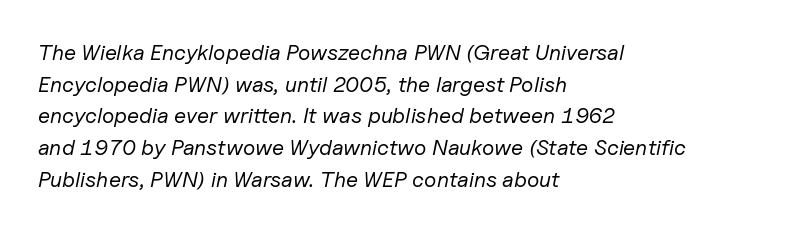
Q: Is the text bold? A: No.
Q: Is the text italic (slanted)? A: Yes, it leans right by about 11 degrees.
Q: Is the text underlined? A: No.
Q: How is the paragraph aligned? A: Left-aligned.
Q: Is the spacing between letters normal or unusually wide? A: Normal.
Q: Is the spacing between lines tight, normal or loose? A: Normal.
